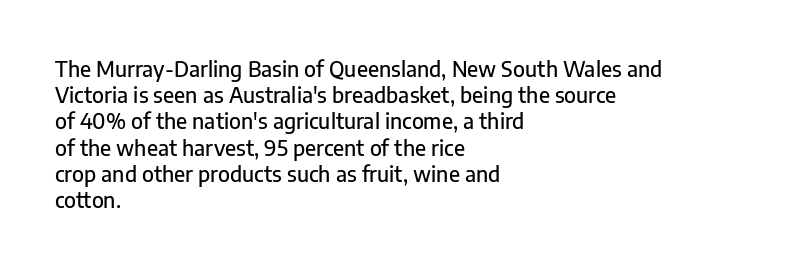
The image shows 21 px text type, upright; set left-aligned, normal line spacing (1.25x), normal letter spacing, not underlined.
